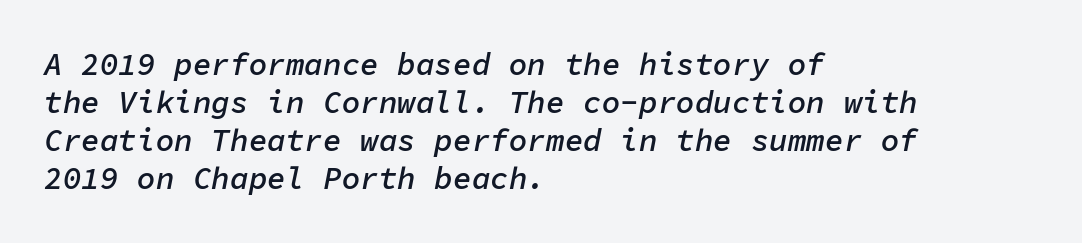
Moderately thickened strokes mark this as semibold type. Tracking value appears to be zero — textbook default spacing. These lines are rendered in a fixed-pitch font. Reading down the block, your eye returns to a fixed left position each line.
